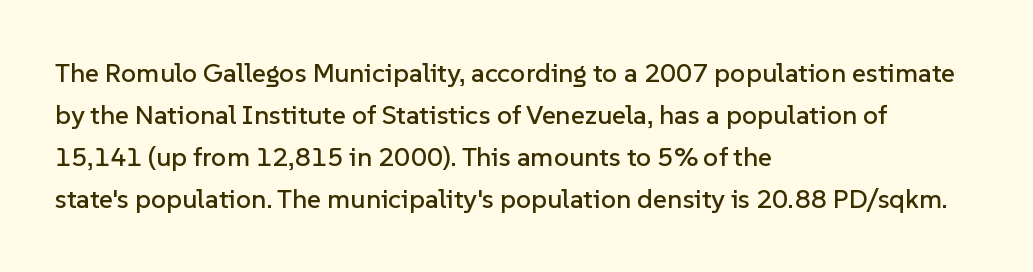
{"italic": "no", "underline": "no", "align": "left", "line_spacing": "normal", "line_spacing_ratio": 1.56, "letter_spacing": "normal", "letter_spacing_em": 0.0, "glyph_px": 27}
